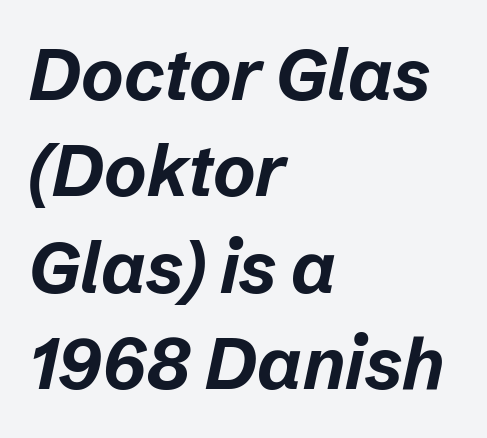
Q: Is the text bold? A: Yes.
Q: Is the text italic (slanted)? A: Yes, it leans right by about 12 degrees.
Q: Is the text underlined? A: No.
Q: How is the paragraph aligned? A: Left-aligned.
Q: Is the spacing between letters normal or unusually wide? A: Normal.
Q: Is the spacing between lines tight, normal or loose? A: Normal.
Q: Width (condensed, normal, or wide)? A: Normal.
Q: Stroke contrast? A: Low.
Q: x-height? A: Medium.
Q: Monospaced? A: No.
